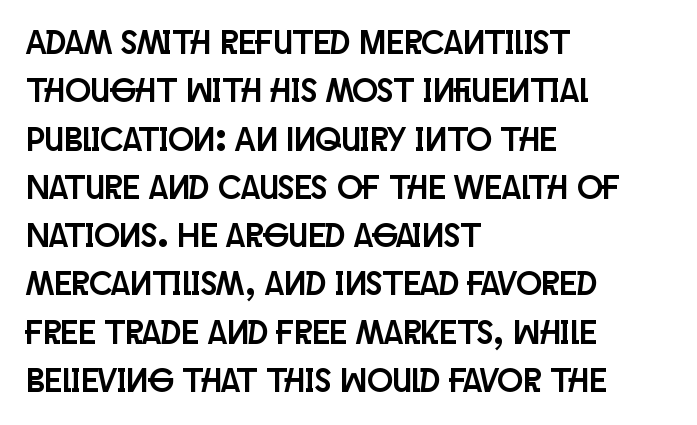
Q: Is the text italic (slanted)? A: No, it is upright.
Q: Is the typeface a serif or a sans-serif typeface? A: Sans-serif.
Q: Is the text underlined? A: No.
Q: How is the paragraph aligned? A: Left-aligned.
Q: Is the spacing between letters normal or unusually wide? A: Normal.
Q: Is the spacing between lines tight, normal or loose? A: Normal.
Q: Width (condensed, normal, or wide)? A: Condensed.
Q: Stroke contrast? A: Low.
Q: x-height? A: Large.
Q: Monospaced? A: No.
